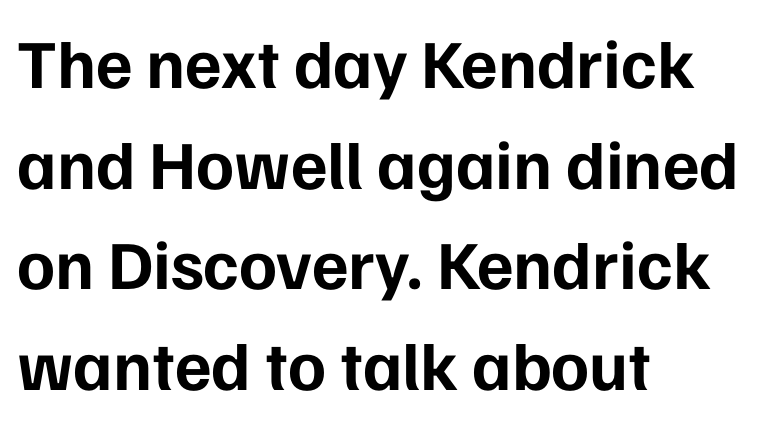
The image shows 69 px bold sans-serif type, upright; set left-aligned, normal line spacing (1.46x), normal letter spacing, not underlined; low stroke contrast and a medium x-height.
